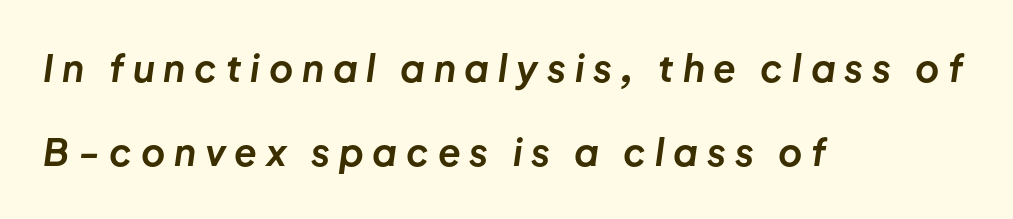
{"italic": "yes", "lean": "right", "slant_degrees": 8, "bold": "yes", "weight": "bold", "width": "normal", "stroke_contrast": "low", "x_height": "medium", "monospaced": "no", "underline": "no", "align": "left", "line_spacing": "loose", "line_spacing_ratio": 2.28, "letter_spacing": "wide", "letter_spacing_em": 0.24, "glyph_px": 37}
